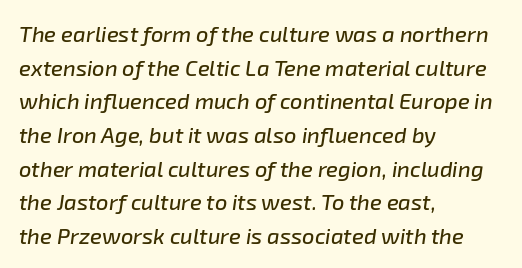
{"italic": "yes", "lean": "right", "slant_degrees": 8, "underline": "no", "align": "left", "line_spacing": "normal", "line_spacing_ratio": 1.53, "letter_spacing": "normal", "letter_spacing_em": 0.0, "glyph_px": 22}
